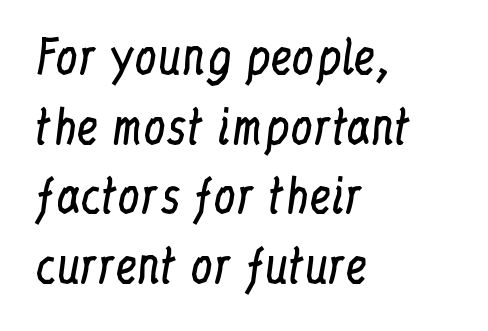
{"serif": "yes", "bold": "no", "weight": "regular", "width": "condensed", "stroke_contrast": "low", "x_height": "medium", "monospaced": "no", "underline": "no", "align": "left", "line_spacing": "normal", "line_spacing_ratio": 1.55, "letter_spacing": "normal", "letter_spacing_em": 0.0, "glyph_px": 45}
